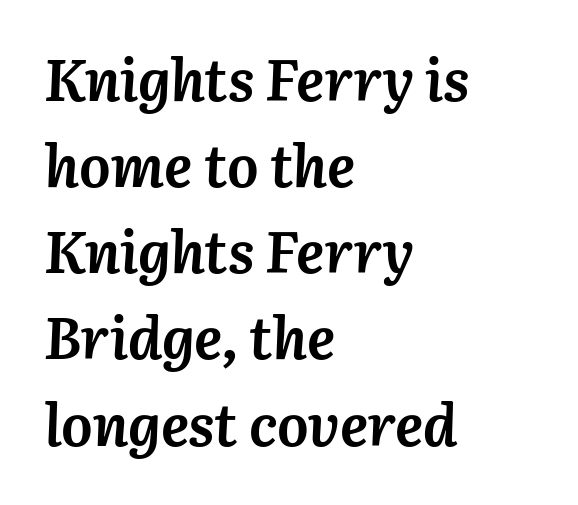
Q: Is the text bold? A: Yes.
Q: Is the text italic (slanted)? A: Yes, it leans right by about 3 degrees.
Q: Is the text underlined? A: No.
Q: How is the paragraph aligned? A: Left-aligned.
Q: Is the spacing between letters normal or unusually wide? A: Normal.
Q: Is the spacing between lines tight, normal or loose? A: Normal.
Q: Width (condensed, normal, or wide)? A: Normal.
Q: Stroke contrast? A: Medium.
Q: x-height? A: Medium.
Q: Monospaced? A: No.
